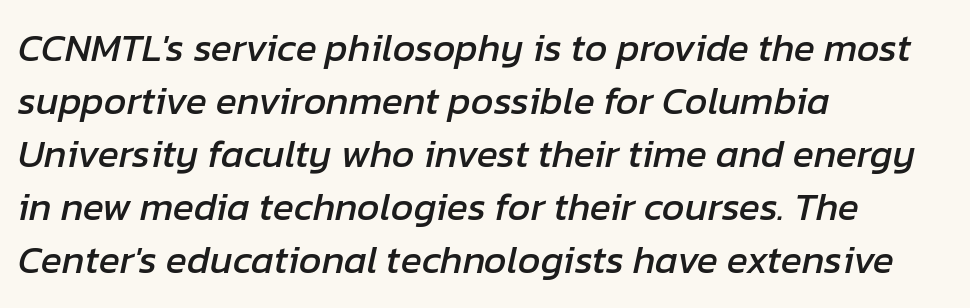
{"italic": "yes", "lean": "right", "slant_degrees": 12, "width": "normal", "stroke_contrast": "low", "x_height": "medium", "monospaced": "no", "underline": "no", "align": "left", "line_spacing": "normal", "line_spacing_ratio": 1.36, "letter_spacing": "normal", "letter_spacing_em": 0.0, "glyph_px": 39}
